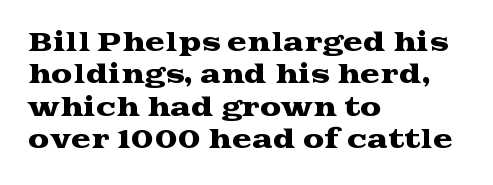
Q: Is the text italic (slanted)? A: No, it is upright.
Q: Is the text underlined? A: No.
Q: How is the paragraph aligned? A: Left-aligned.
Q: Is the spacing between letters normal or unusually wide? A: Normal.
Q: Is the spacing between lines tight, normal or loose? A: Normal.
